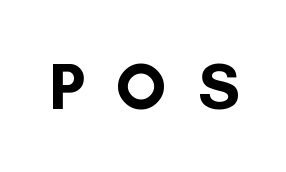
Q: Is the text bold? A: Yes.
Q: Is the text italic (slanted)? A: No, it is upright.
Q: Is the typeface a serif or a sans-serif typeface? A: Sans-serif.
Q: Is the text underlined? A: No.
Q: Is the spacing between letters normal or unusually wide? A: Unusually wide.
Q: Width (condensed, normal, or wide)? A: Normal.
Q: Stroke contrast? A: Low.
Q: x-height? A: Small.
Q: Monospaced? A: No.
